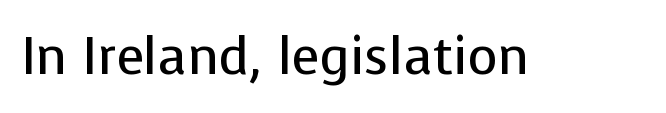
Ascenders rise straight up at ninety degrees. Check the space under the baseline: it is left empty. What stands out about the letter spacing? Nothing — it is the standard amount. The designer went with a sans here, leaving each stem footless.
